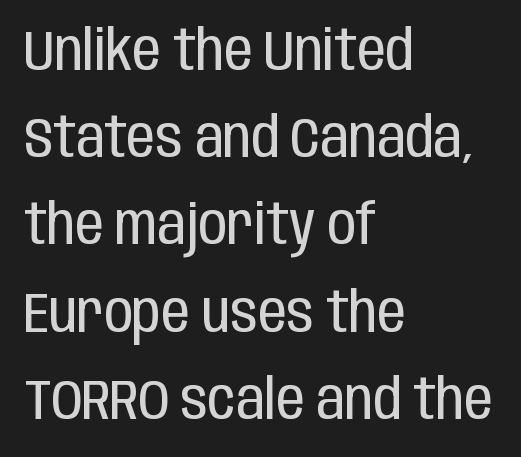
Summary of vertical rhythm: regular, with standard interline spacing. Proportional: the letters do not fall into vertical columns. This is roman type, the default non-slanted kind. Caption: multi-line text, flush left, ragged right. Weight: not bold — regular or lighter.
